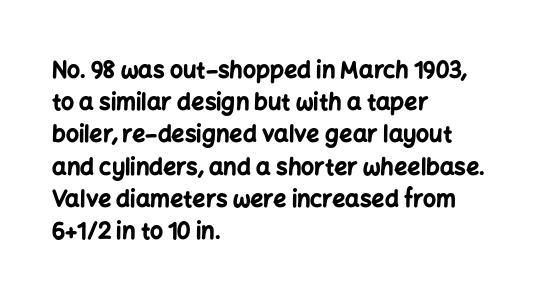
{"italic": "no", "bold": "yes", "underline": "no", "align": "left", "line_spacing": "normal", "line_spacing_ratio": 1.4, "letter_spacing": "normal", "letter_spacing_em": 0.0, "glyph_px": 23}
